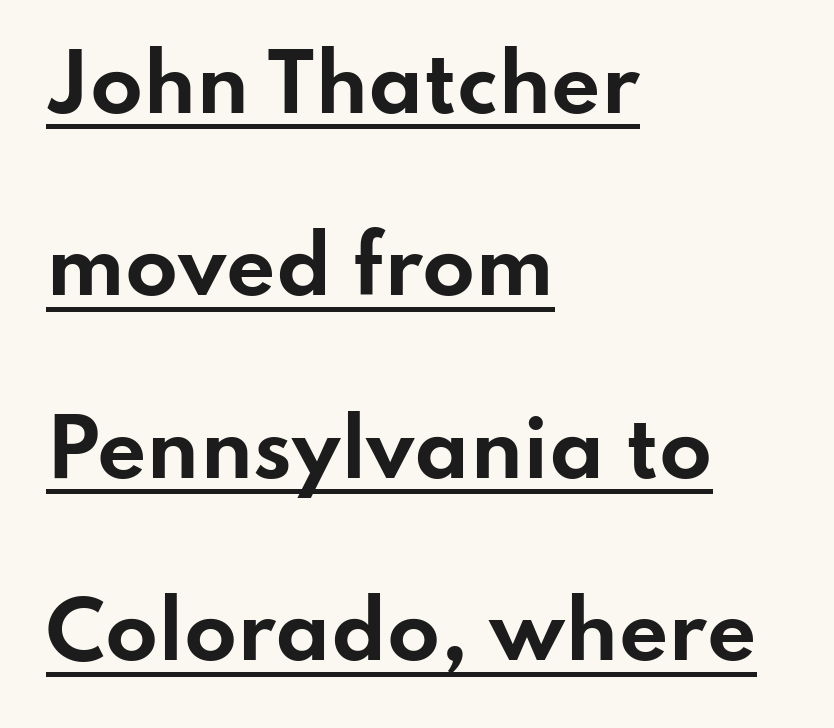
Q: Is the text bold? A: Yes.
Q: Is the text italic (slanted)? A: No, it is upright.
Q: Is the typeface a serif or a sans-serif typeface? A: Sans-serif.
Q: Is the text underlined? A: Yes.
Q: How is the paragraph aligned? A: Left-aligned.
Q: Is the spacing between letters normal or unusually wide? A: Normal.
Q: Is the spacing between lines tight, normal or loose? A: Loose.
Q: Width (condensed, normal, or wide)? A: Wide.
Q: Stroke contrast? A: Low.
Q: x-height? A: Small.
Q: Monospaced? A: No.
